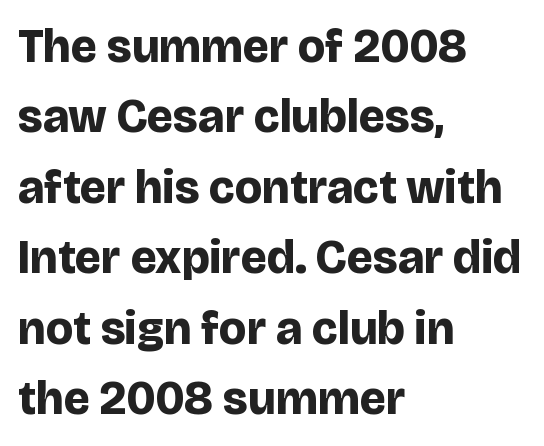
Q: Is the text bold? A: Yes.
Q: Is the text italic (slanted)? A: No, it is upright.
Q: Is the typeface a serif or a sans-serif typeface? A: Sans-serif.
Q: Is the text underlined? A: No.
Q: How is the paragraph aligned? A: Left-aligned.
Q: Is the spacing between letters normal or unusually wide? A: Normal.
Q: Is the spacing between lines tight, normal or loose? A: Normal.
Q: Width (condensed, normal, or wide)? A: Normal.
Q: Stroke contrast? A: Low.
Q: x-height? A: Large.
Q: Monospaced? A: No.
